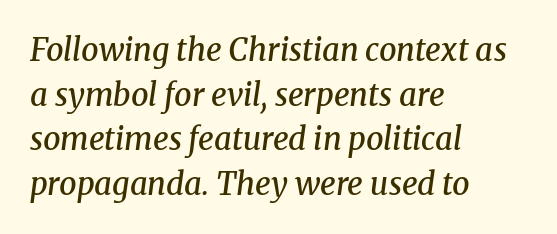
The image shows 31 px semibold serif type, italic (leaning right); set left-aligned, normal line spacing (1.44x), normal letter spacing, not underlined; medium stroke contrast and a medium x-height.
